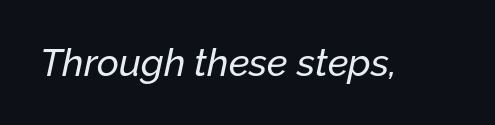
It's the slanting kind of type. Underlining? Definitely not there. Looks like regular typesetting: each glyph gets only the width it needs. Look at the tracking — it's just the regular setting, nothing added.
